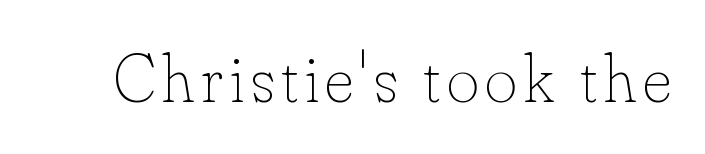
The image shows 69 px thin type, upright; set not underlined; low stroke contrast and a small x-height.
